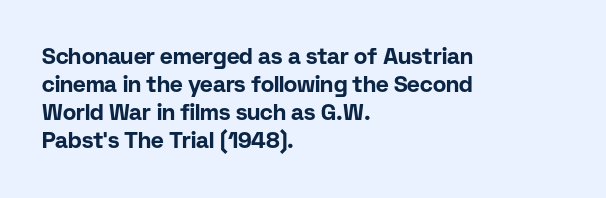
The image shows 22 px bold type, upright; set left-aligned, normal line spacing (1.27x), normal letter spacing, not underlined.
